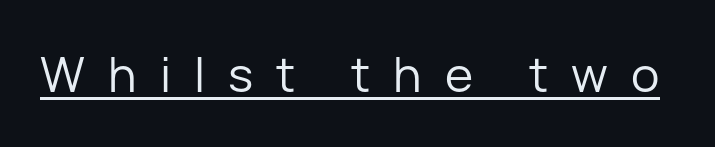
The image shows 48 px regular-weight sans-serif type, upright; set unusually wide letter spacing (+0.48 em), underlined; low stroke contrast and a medium x-height.
